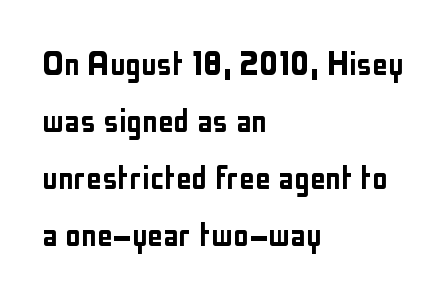
The image shows 39 px condensed sans-serif type, upright; set left-aligned, normal line spacing (1.46x), normal letter spacing, not underlined; low stroke contrast and a medium x-height.
